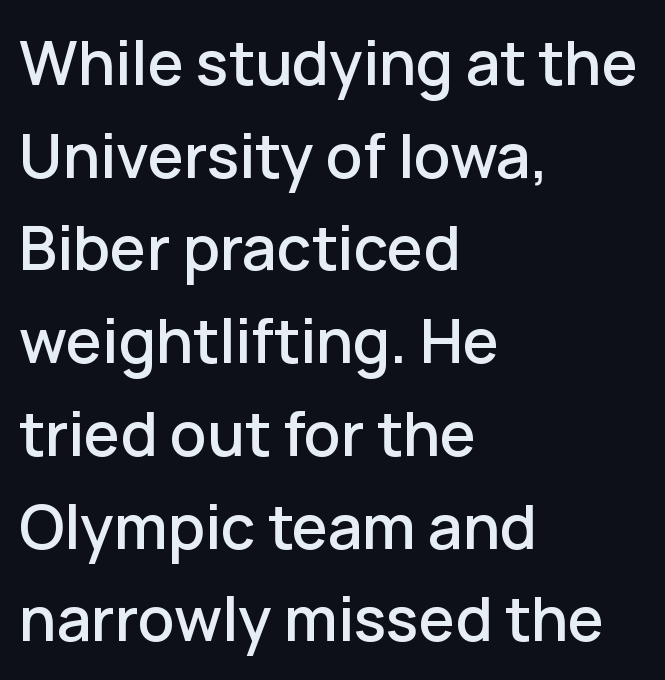
{"serif": "no", "italic": "no", "width": "normal", "stroke_contrast": "low", "x_height": "medium", "monospaced": "no", "underline": "no", "align": "left", "line_spacing": "normal", "line_spacing_ratio": 1.52, "letter_spacing": "normal", "letter_spacing_em": 0.0, "glyph_px": 61}
